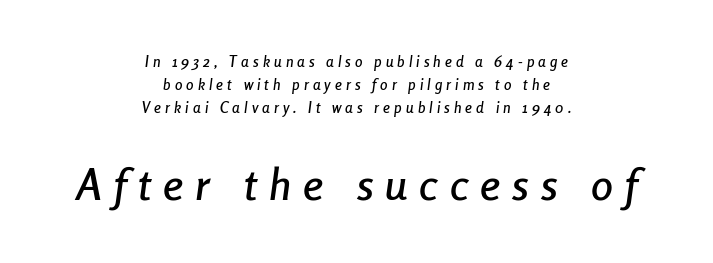
{"italic": "yes", "lean": "right", "slant_degrees": 8, "width": "condensed", "stroke_contrast": "low", "x_height": "medium", "monospaced": "no", "underline": "no", "align": "center", "line_spacing": "normal", "line_spacing_ratio": 1.55, "letter_spacing": "wide", "letter_spacing_em": 0.27, "larger_block": "second", "size_ratio": 2.93, "glyph_px": 44}
